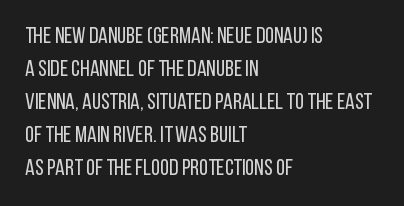
Q: Is the text bold? A: No.
Q: Is the text italic (slanted)? A: No, it is upright.
Q: Is the text underlined? A: No.
Q: How is the paragraph aligned? A: Left-aligned.
Q: Is the spacing between letters normal or unusually wide? A: Normal.
Q: Is the spacing between lines tight, normal or loose? A: Normal.
